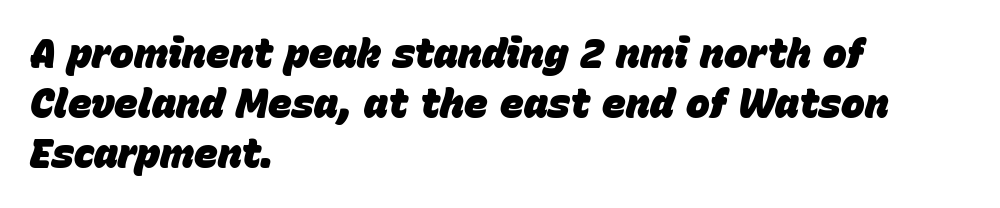
Tracking here is standard; glyphs follow each other at the usual distance. Short and long lines alike share a common starting point at left. Does the leading feel generous? No, just average. These lines are rendered in a variable-pitch font. Every letter is thick-stroked: bold, no question. Each row of text sits above clean, open space.
